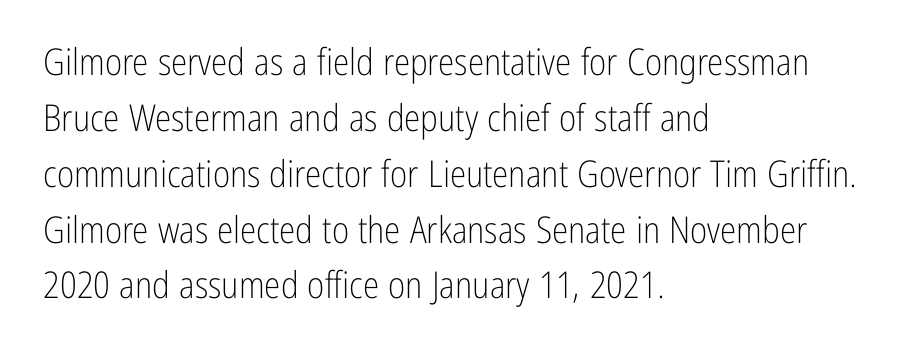
{"serif": "no", "italic": "no", "bold": "no", "weight": "light", "width": "condensed", "stroke_contrast": "low", "x_height": "medium", "monospaced": "no", "underline": "no", "align": "left", "line_spacing": "normal", "line_spacing_ratio": 1.51, "letter_spacing": "normal", "letter_spacing_em": 0.0, "glyph_px": 37}
